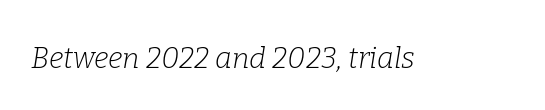
The image shows 29 px light serif type, italic (leaning right); set normal letter spacing, not underlined; low stroke contrast and a medium x-height.
